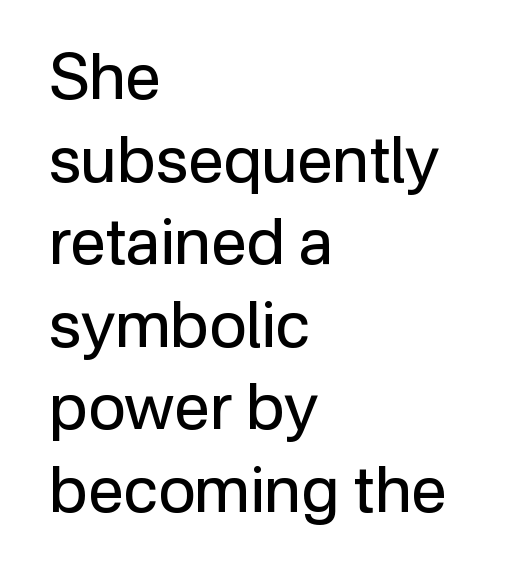
The image shows 64 px regular-weight sans-serif type, upright; set left-aligned, normal line spacing (1.29x), normal letter spacing, not underlined; low stroke contrast and a medium x-height.
